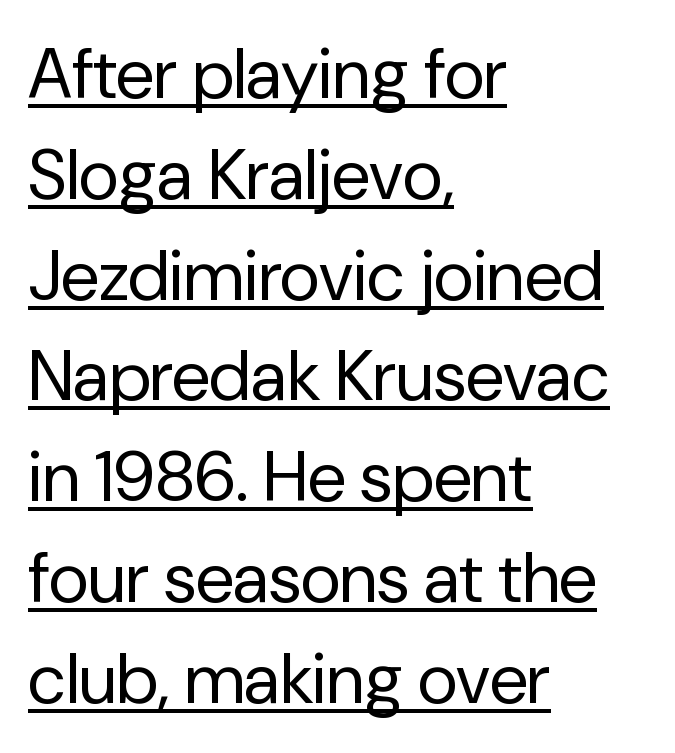
Q: Is the text bold? A: No.
Q: Is the text italic (slanted)? A: No, it is upright.
Q: Is the typeface a serif or a sans-serif typeface? A: Sans-serif.
Q: Is the text underlined? A: Yes.
Q: How is the paragraph aligned? A: Left-aligned.
Q: Is the spacing between letters normal or unusually wide? A: Normal.
Q: Is the spacing between lines tight, normal or loose? A: Normal.
Q: Width (condensed, normal, or wide)? A: Normal.
Q: Stroke contrast? A: Low.
Q: x-height? A: Medium.
Q: Monospaced? A: No.
